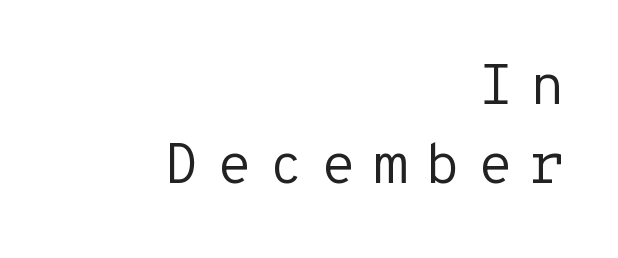
The image shows 57 px regular-weight sans-serif type, upright, monospaced; set right-aligned, normal line spacing (1.38x), unusually wide letter spacing (+0.3 em), not underlined; low stroke contrast and a medium x-height.
